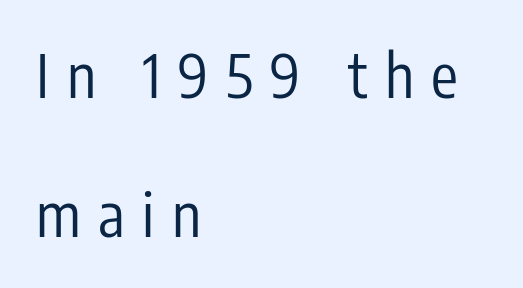
{"serif": "no", "italic": "no", "bold": "no", "weight": "regular", "width": "condensed", "stroke_contrast": "low", "x_height": "medium", "monospaced": "no", "underline": "no", "align": "left", "line_spacing": "loose", "line_spacing_ratio": 2.32, "letter_spacing": "wide", "letter_spacing_em": 0.29, "glyph_px": 60}
